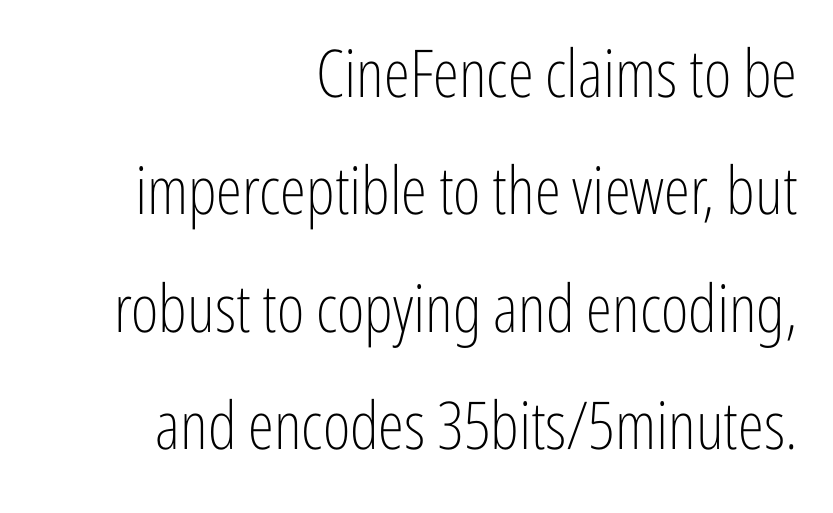
{"serif": "no", "italic": "no", "bold": "no", "weight": "light", "width": "condensed", "stroke_contrast": "low", "x_height": "medium", "monospaced": "no", "underline": "no", "align": "right", "line_spacing_ratio": 1.78, "letter_spacing": "normal", "letter_spacing_em": 0.0, "glyph_px": 66}
